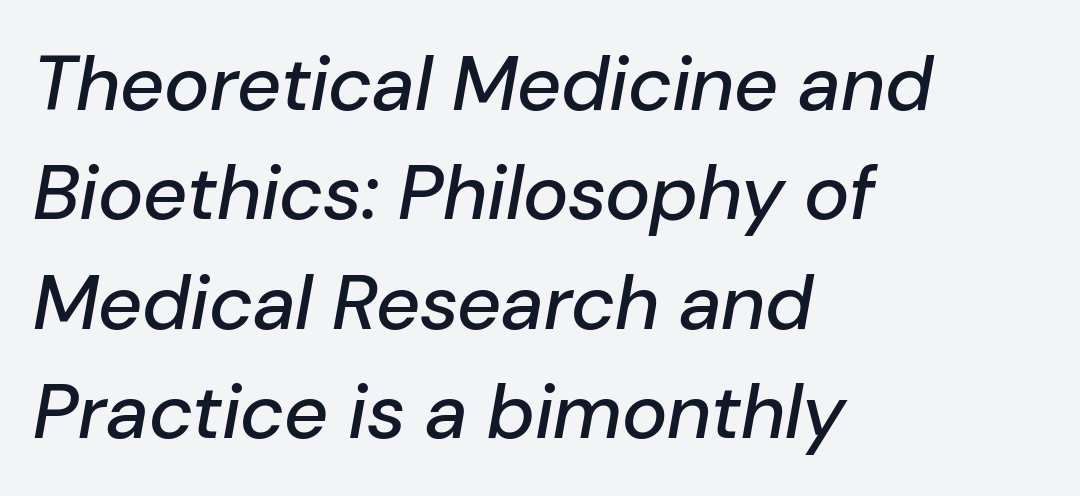
Q: Is the text italic (slanted)? A: Yes, it leans right by about 10 degrees.
Q: Is the text underlined? A: No.
Q: How is the paragraph aligned? A: Left-aligned.
Q: Is the spacing between letters normal or unusually wide? A: Normal.
Q: Is the spacing between lines tight, normal or loose? A: Normal.
Q: Width (condensed, normal, or wide)? A: Normal.
Q: Stroke contrast? A: Low.
Q: x-height? A: Medium.
Q: Monospaced? A: No.
